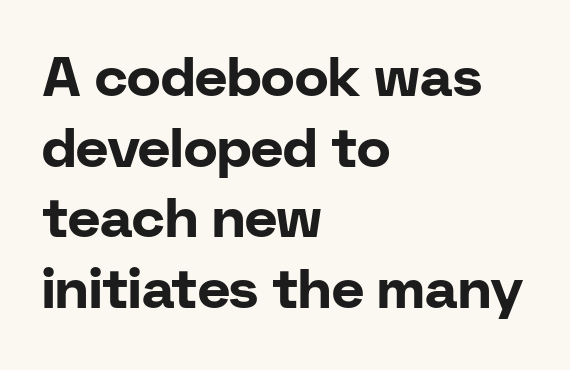
How would I describe the line gaps? Plain and ordinary. Letters rest on an invisible, unmarked baseline. Spacing between characters is what you'd get straight out of the box. Layout note: lines flush left. What kind of face is this? One without serifs — a sans.
